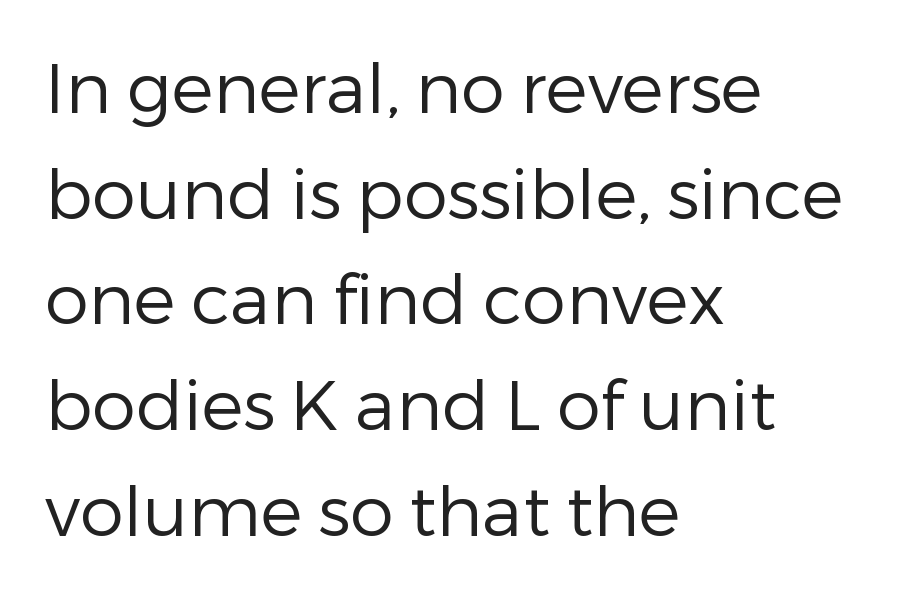
The image shows 70 px regular-weight sans-serif type, upright; set left-aligned, normal line spacing (1.51x), normal letter spacing, not underlined; low stroke contrast and a medium x-height.
